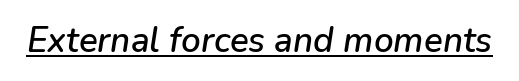
The face used here is rendered with its standard letterfit. Italic? Definitely — the glyphs are oblique. The face used here is proportionally spaced, like ordinary book or web type. A continuous stroke trails under the words, as in a hyperlink.
